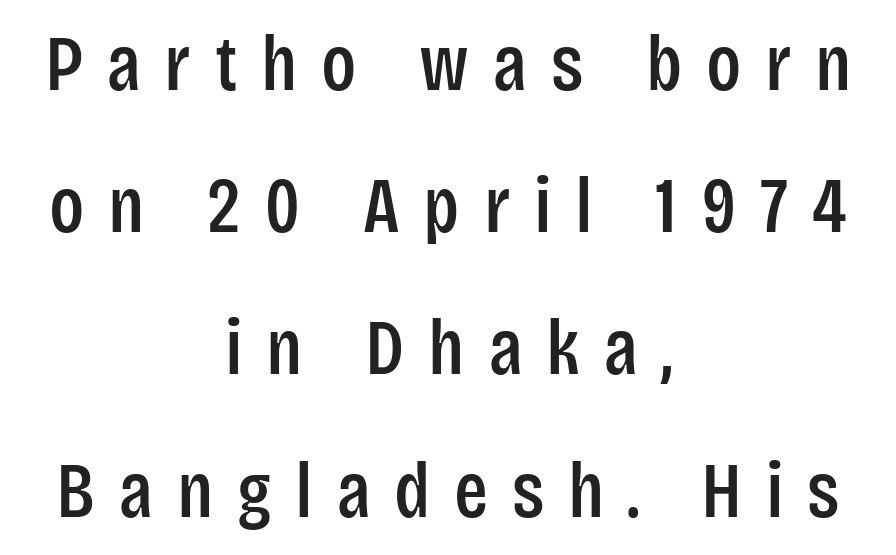
{"serif": "no", "italic": "no", "width": "condensed", "stroke_contrast": "low", "x_height": "large", "monospaced": "no", "underline": "no", "align": "center", "line_spacing_ratio": 1.8, "letter_spacing": "wide", "letter_spacing_em": 0.3, "glyph_px": 79}
